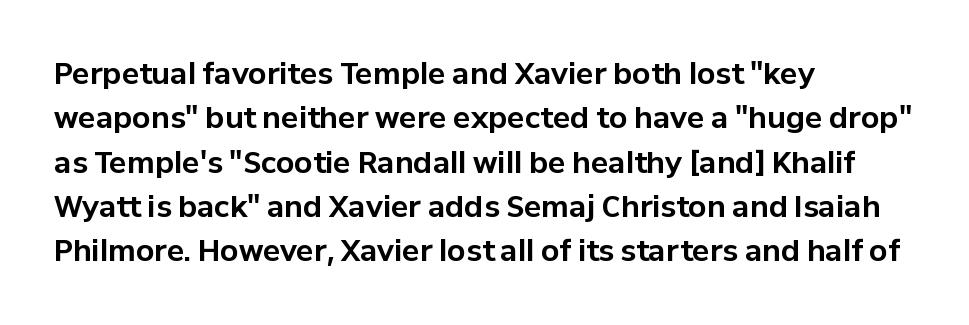
{"serif": "no", "italic": "no", "bold": "yes", "weight": "bold", "width": "normal", "stroke_contrast": "low", "x_height": "medium", "monospaced": "no", "underline": "no", "align": "left", "line_spacing": "normal", "line_spacing_ratio": 1.53, "letter_spacing": "normal", "letter_spacing_em": 0.0, "glyph_px": 29}
